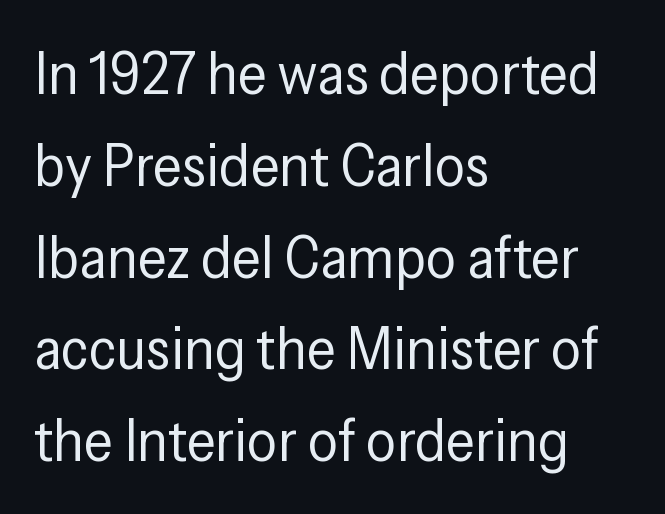
Q: Is the text bold? A: No.
Q: Is the text italic (slanted)? A: No, it is upright.
Q: Is the typeface a serif or a sans-serif typeface? A: Sans-serif.
Q: Is the text underlined? A: No.
Q: How is the paragraph aligned? A: Left-aligned.
Q: Is the spacing between letters normal or unusually wide? A: Normal.
Q: Is the spacing between lines tight, normal or loose? A: Normal.
Q: Width (condensed, normal, or wide)? A: Condensed.
Q: Stroke contrast? A: Low.
Q: x-height? A: Medium.
Q: Monospaced? A: No.
